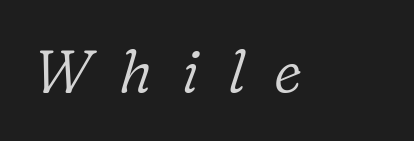
{"serif": "yes", "italic": "yes", "lean": "right", "slant_degrees": 16, "bold": "no", "weight": "light", "width": "normal", "stroke_contrast": "low", "x_height": "medium", "monospaced": "no", "underline": "no", "letter_spacing": "wide", "letter_spacing_em": 0.48, "glyph_px": 60}
